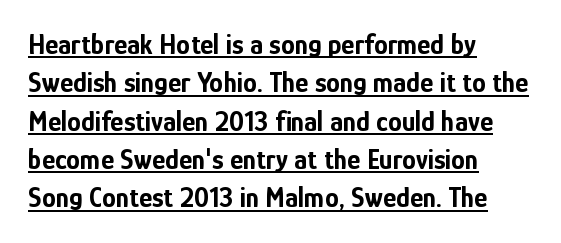
The image shows 28 px bold, condensed sans-serif type, upright; set left-aligned, normal line spacing (1.37x), normal letter spacing, underlined; low stroke contrast and a medium x-height.
